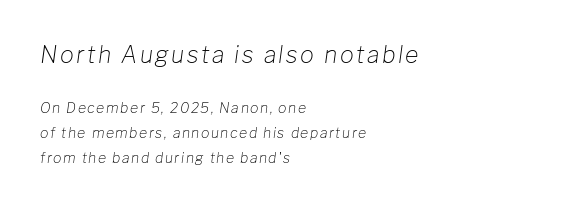
Letters rest on an invisible, unmarked baseline. Note: larger setting up top, smaller setting below. When letters slant like this, we call the style italic. The weight tops out at a normal text grade. The lines are quadded left.
